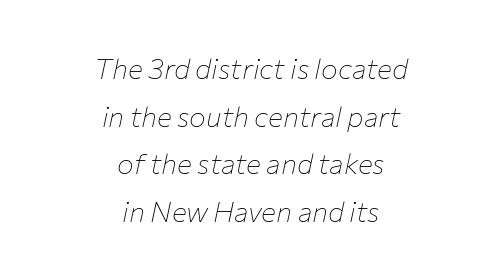
What stands out about the letter spacing? Nothing — it is the standard amount. The face used here has a pronounced slope to its letters. Check the space under the baseline: it is left empty. Successive baselines arrive at the customary interval. The passage is arranged like a title page — every line centered.
